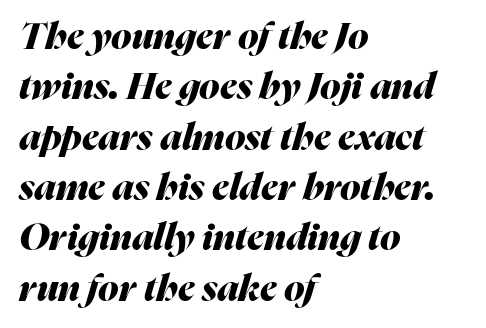
The image shows 37 px heavy type, italic (leaning right); set left-aligned, normal line spacing (1.36x), normal letter spacing, not underlined; medium stroke contrast and a medium x-height.
